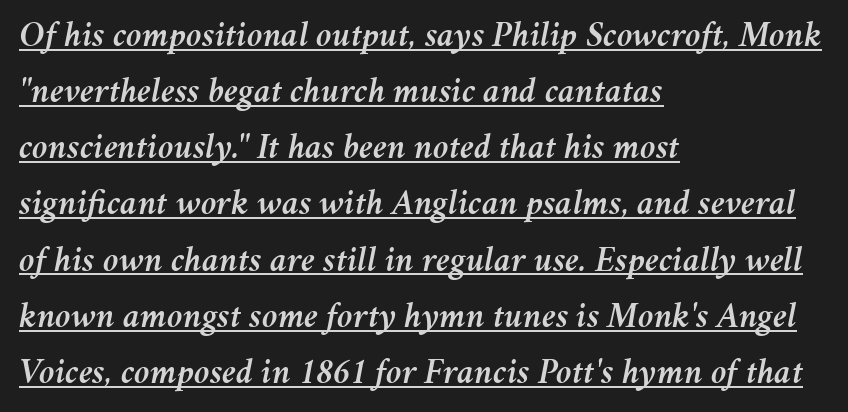
Q: Is the text italic (slanted)? A: Yes, it leans right by about 11 degrees.
Q: Is the text underlined? A: Yes.
Q: How is the paragraph aligned? A: Left-aligned.
Q: Is the spacing between letters normal or unusually wide? A: Normal.
Q: Is the spacing between lines tight, normal or loose? A: Normal.
Q: Width (condensed, normal, or wide)? A: Normal.
Q: Stroke contrast? A: Medium.
Q: x-height? A: Medium.
Q: Monospaced? A: No.
